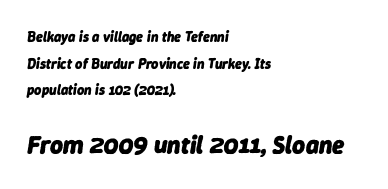
{"italic": "yes", "lean": "right", "slant_degrees": 9, "bold": "yes", "underline": "no", "align": "left", "line_spacing": "loose", "line_spacing_ratio": 1.91, "letter_spacing": "normal", "letter_spacing_em": 0.0, "larger_block": "second", "size_ratio": 1.79, "glyph_px": 25}
